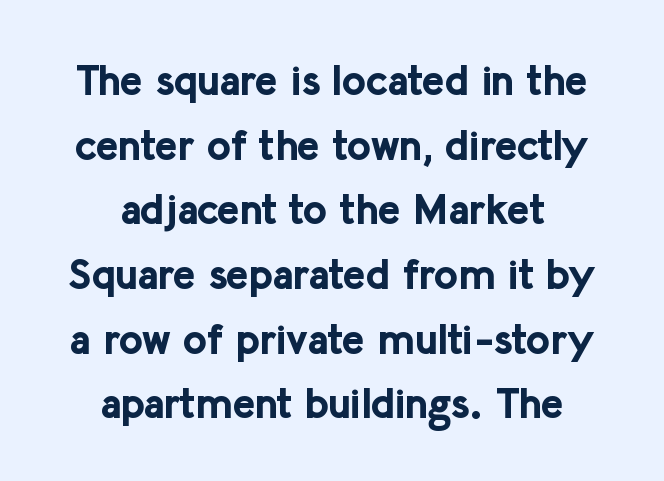
Q: Is the text bold? A: Yes.
Q: Is the text italic (slanted)? A: No, it is upright.
Q: Is the typeface a serif or a sans-serif typeface? A: Sans-serif.
Q: Is the text underlined? A: No.
Q: How is the paragraph aligned? A: Centered.
Q: Is the spacing between letters normal or unusually wide? A: Normal.
Q: Is the spacing between lines tight, normal or loose? A: Normal.
Q: Width (condensed, normal, or wide)? A: Normal.
Q: Stroke contrast? A: Low.
Q: x-height? A: Medium.
Q: Monospaced? A: No.
